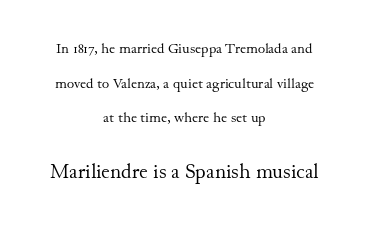
Q: Is the text bold? A: No.
Q: Is the text italic (slanted)? A: No, it is upright.
Q: Is the text underlined? A: No.
Q: How is the paragraph aligned? A: Centered.
Q: Is the spacing between letters normal or unusually wide? A: Normal.
Q: Is the spacing between lines tight, normal or loose? A: Loose.
Q: Which block of text is set in a larger size, the first (top) or the second (bottom)? A: The second (bottom) one.
